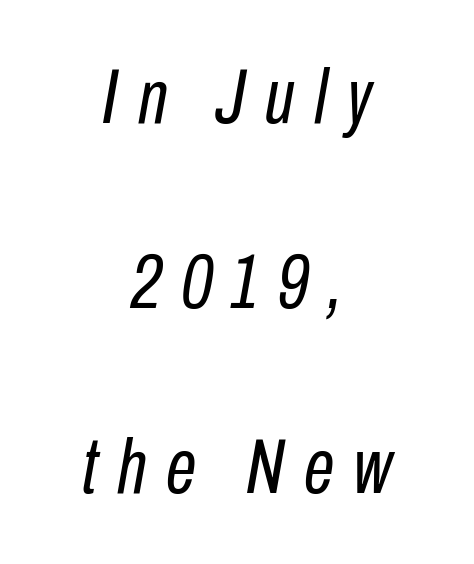
In terms of leading, this rendering errs on the spacious side. Every character sits at an angle, as italics do. Centered paragraph, ragged on both sides. The type is letterspaced generously, with wide tracking. These lines are rendered in a variable-pitch font.
